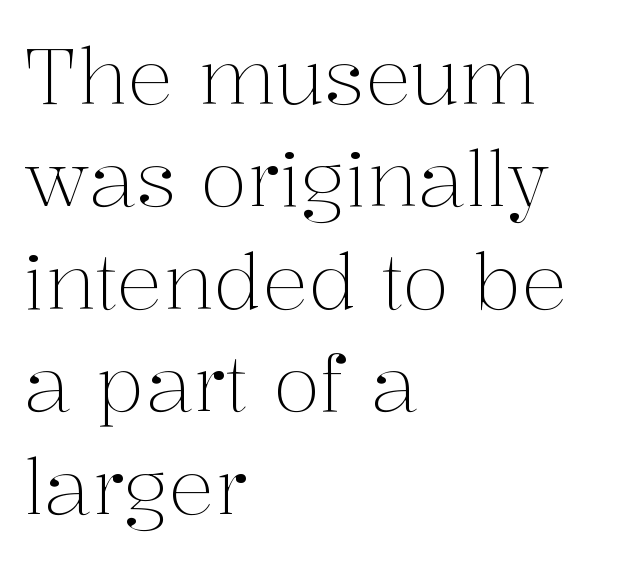
{"serif": "yes", "italic": "no", "bold": "no", "weight": "light", "width": "normal", "stroke_contrast": "medium", "x_height": "medium", "monospaced": "no", "underline": "no", "align": "left", "line_spacing": "normal", "line_spacing_ratio": 1.33, "letter_spacing": "normal", "letter_spacing_em": 0.0, "glyph_px": 77}
